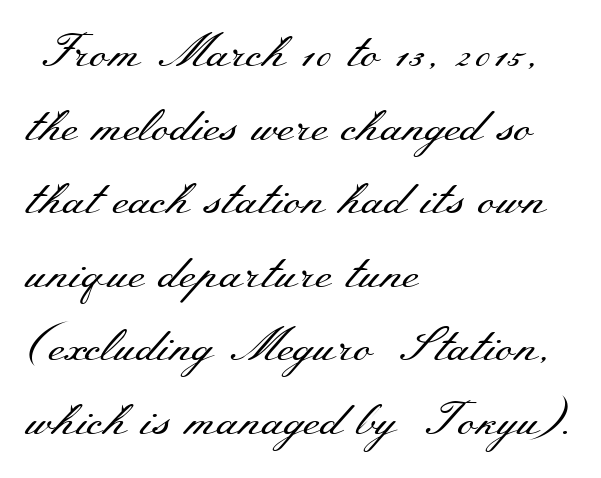
You could not count columns in this text — the font is proportionally spaced. Inter-character spacing is left at the font's built-in metrics. You can tell from the footed stems that serif type was used. Reading down the block, your eye returns to a fixed left position each line.
